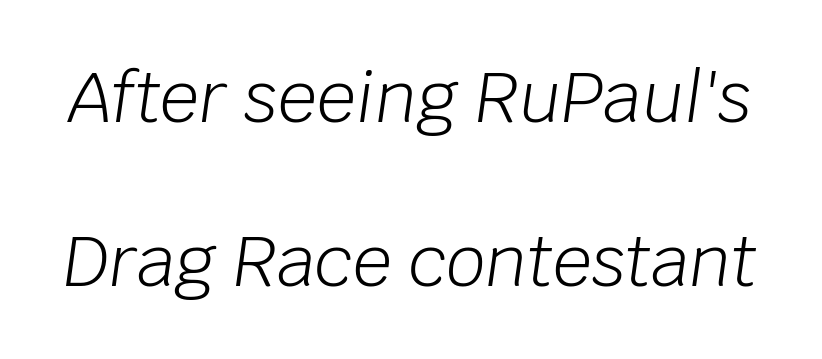
Q: Is the text bold? A: No.
Q: Is the text italic (slanted)? A: Yes, it leans right by about 8 degrees.
Q: Is the text underlined? A: No.
Q: Is the spacing between letters normal or unusually wide? A: Normal.
Q: Is the spacing between lines tight, normal or loose? A: Loose.
Q: Width (condensed, normal, or wide)? A: Normal.
Q: Stroke contrast? A: Low.
Q: x-height? A: Large.
Q: Monospaced? A: No.
